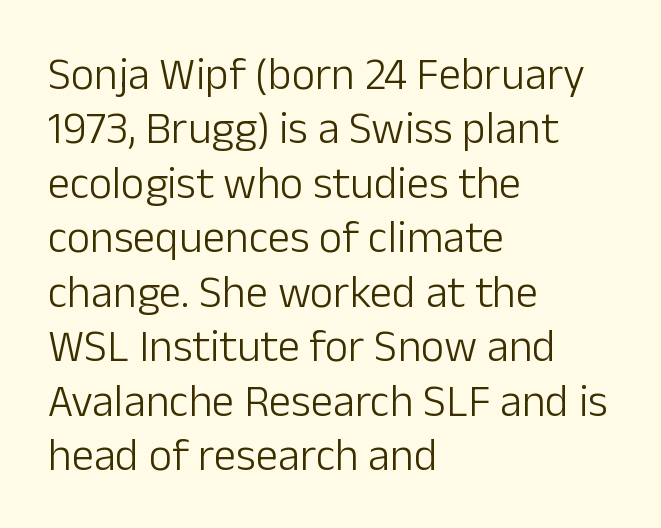
Q: Is the text bold? A: No.
Q: Is the text italic (slanted)? A: No, it is upright.
Q: Is the typeface a serif or a sans-serif typeface? A: Sans-serif.
Q: Is the text underlined? A: No.
Q: How is the paragraph aligned? A: Left-aligned.
Q: Is the spacing between letters normal or unusually wide? A: Normal.
Q: Width (condensed, normal, or wide)? A: Normal.
Q: Stroke contrast? A: Low.
Q: x-height? A: Medium.
Q: Monospaced? A: No.
